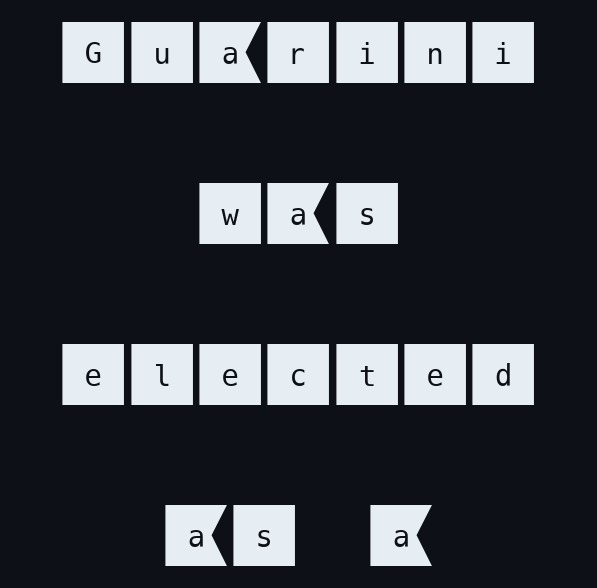
{"serif": "no", "italic": "no", "width": "normal", "stroke_contrast": "medium", "x_height": "large", "underline": "no", "align": "center", "line_spacing": "loose", "line_spacing_ratio": 2.3, "letter_spacing": "normal", "letter_spacing_em": 0.0, "glyph_px": 70}
